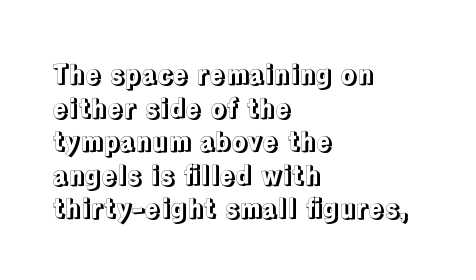
{"italic": "no", "underline": "no", "align": "left", "line_spacing": "normal", "line_spacing_ratio": 1.29, "letter_spacing": "normal", "letter_spacing_em": 0.0, "glyph_px": 26}
